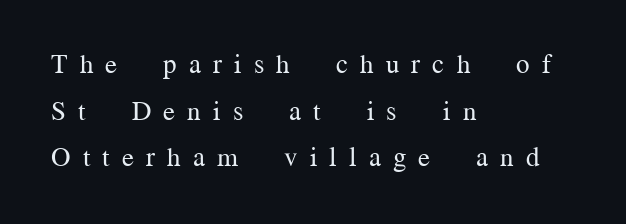
Q: Is the text bold? A: No.
Q: Is the text italic (slanted)? A: No, it is upright.
Q: Is the text underlined? A: No.
Q: How is the paragraph aligned? A: Left-aligned.
Q: Is the spacing between letters normal or unusually wide? A: Unusually wide.
